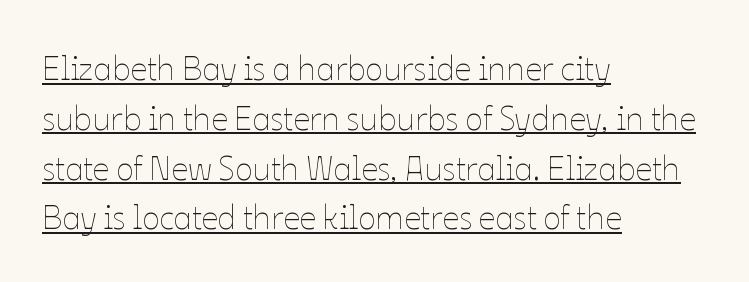
The image shows 33 px thin type, upright; set left-aligned, normal line spacing (1.51x), normal letter spacing, underlined; low stroke contrast and a medium x-height.
